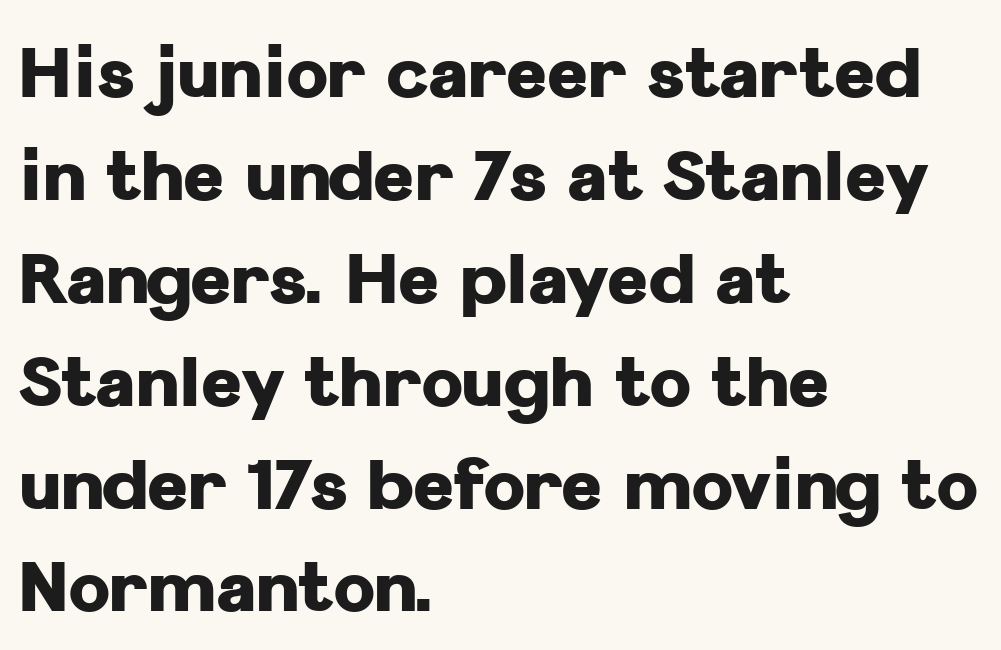
Each glyph is drawn with heavy, bold strokes. Underlining? Definitely not there. Quick note: not italic, upright. The rendering uses natural spacing where letterforms have individual widths. Letter spacing: default. The ragged edge is on the right, which tells us the setting is flush left.
